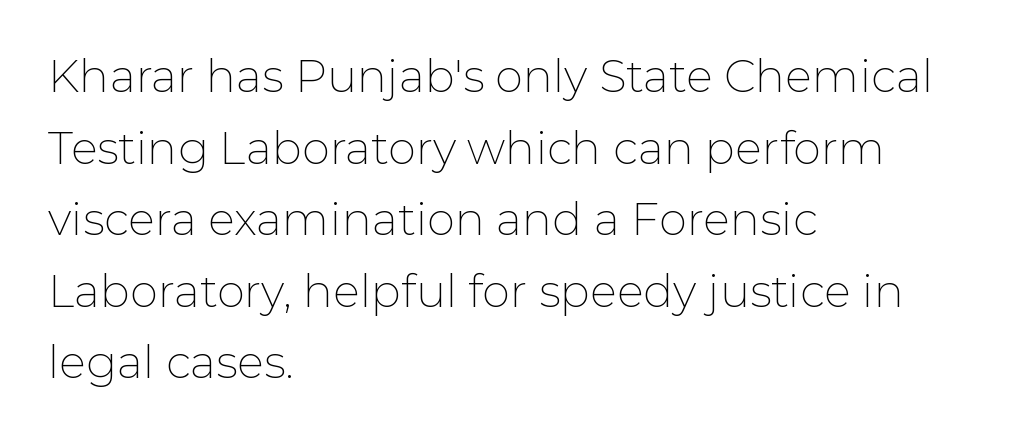
Q: Is the text bold? A: No.
Q: Is the text italic (slanted)? A: No, it is upright.
Q: Is the typeface a serif or a sans-serif typeface? A: Sans-serif.
Q: Is the text underlined? A: No.
Q: How is the paragraph aligned? A: Left-aligned.
Q: Is the spacing between letters normal or unusually wide? A: Normal.
Q: Is the spacing between lines tight, normal or loose? A: Normal.
Q: Width (condensed, normal, or wide)? A: Normal.
Q: Stroke contrast? A: Low.
Q: x-height? A: Medium.
Q: Monospaced? A: No.
